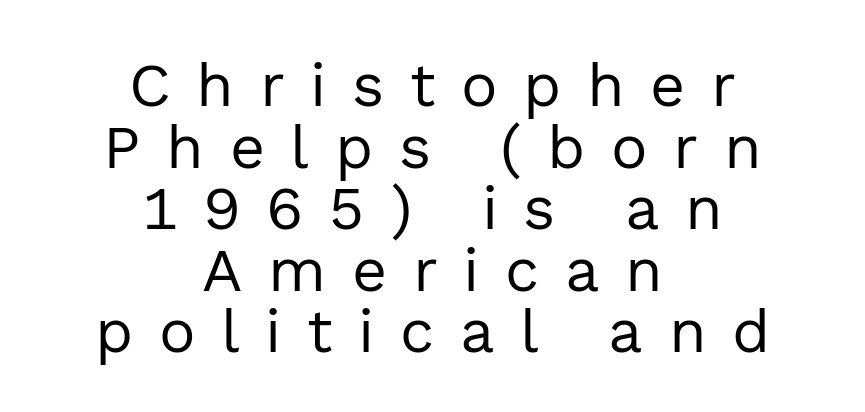
Has an underline been added? It has not. Line spacing here is tight. These lines are rendered in a variable-pitch font. The face used here is a sans, in the tradition of grotesques and geometrics. Tracking value appears strongly positive — letters spread wide.
